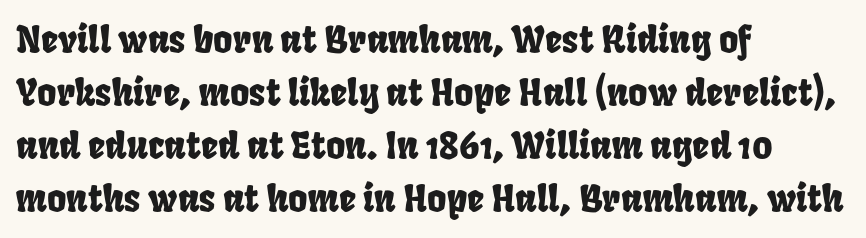
Q: Is the text underlined? A: No.
Q: How is the paragraph aligned? A: Left-aligned.
Q: Is the spacing between letters normal or unusually wide? A: Normal.
Q: Is the spacing between lines tight, normal or loose? A: Normal.
Q: Width (condensed, normal, or wide)? A: Condensed.
Q: Stroke contrast? A: Low.
Q: x-height? A: Large.
Q: Monospaced? A: No.
